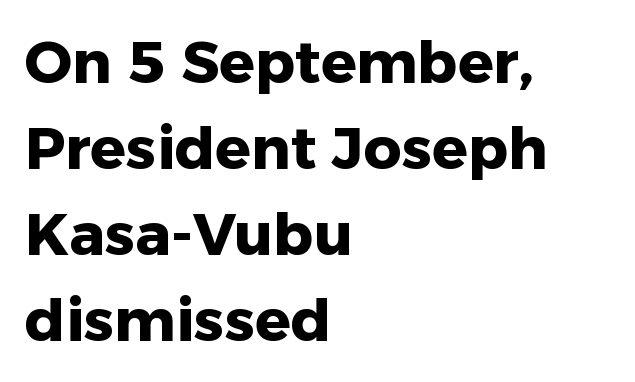
Spacing verdict: proportional, widths tailored to each character. Each line starts at the same left margin while the right side varies. A dark, heavy texture on the line: the type is bold. A typesetter would call this leading conventional body-copy spacing. In terms of letterspacing, this is plain default setting.
